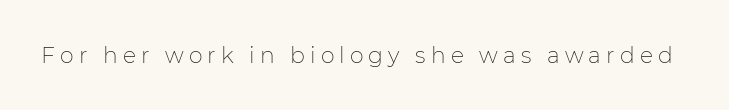
Q: Is the text bold? A: No.
Q: Is the text italic (slanted)? A: No, it is upright.
Q: Is the text underlined? A: No.
Q: Is the spacing between letters normal or unusually wide? A: Unusually wide.
